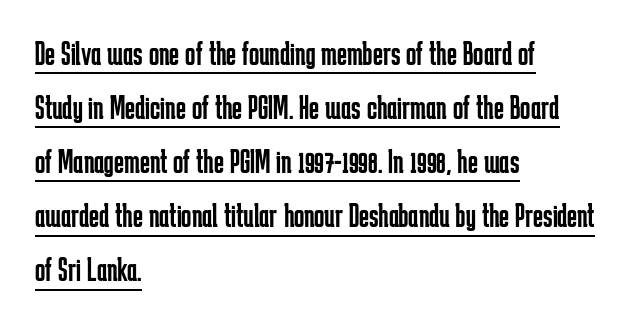
{"serif": "no", "italic": "no", "bold": "no", "weight": "regular", "width": "condensed", "stroke_contrast": "low", "x_height": "medium", "monospaced": "no", "underline": "yes", "align": "left", "line_spacing": "normal", "line_spacing_ratio": 1.59, "letter_spacing": "normal", "letter_spacing_em": 0.0, "glyph_px": 34}
